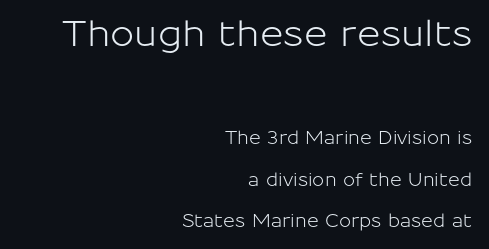
{"serif": "no", "italic": "no", "width": "normal", "stroke_contrast": "low", "x_height": "medium", "monospaced": "no", "underline": "no", "align": "right", "line_spacing": "loose", "line_spacing_ratio": 2.31, "letter_spacing": "normal", "letter_spacing_em": 0.0, "larger_block": "first", "size_ratio": 2.0, "glyph_px": 36}
